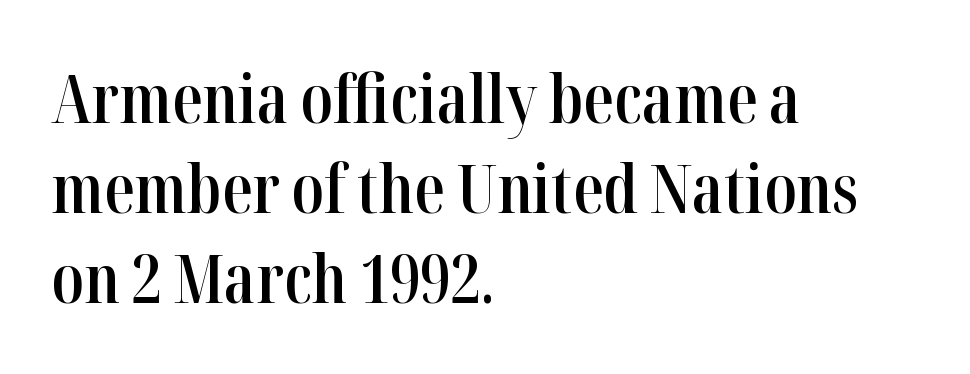
Q: Is the text bold? A: Semi-bold.
Q: Is the text italic (slanted)? A: No, it is upright.
Q: Is the typeface a serif or a sans-serif typeface? A: Serif.
Q: Is the text underlined? A: No.
Q: How is the paragraph aligned? A: Left-aligned.
Q: Is the spacing between letters normal or unusually wide? A: Normal.
Q: Is the spacing between lines tight, normal or loose? A: Normal.
Q: Width (condensed, normal, or wide)? A: Condensed.
Q: Stroke contrast? A: High.
Q: x-height? A: Medium.
Q: Monospaced? A: No.
